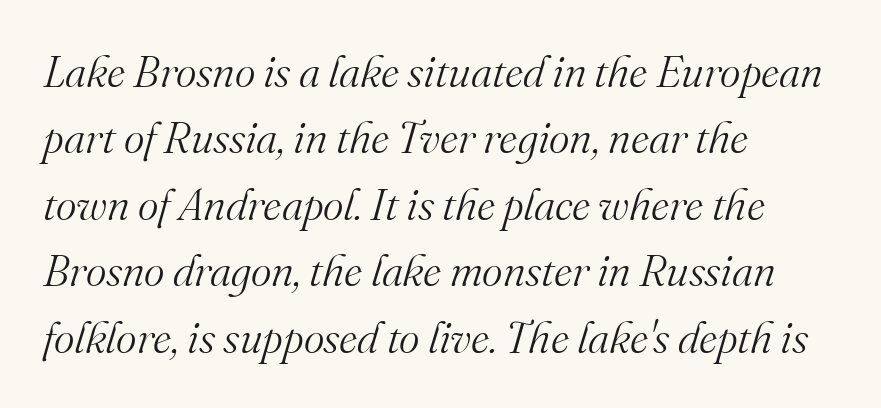
The image shows 44 px light serif type, italic (leaning right); set left-aligned, normal line spacing (1.51x), normal letter spacing, not underlined; medium stroke contrast and a small x-height.
